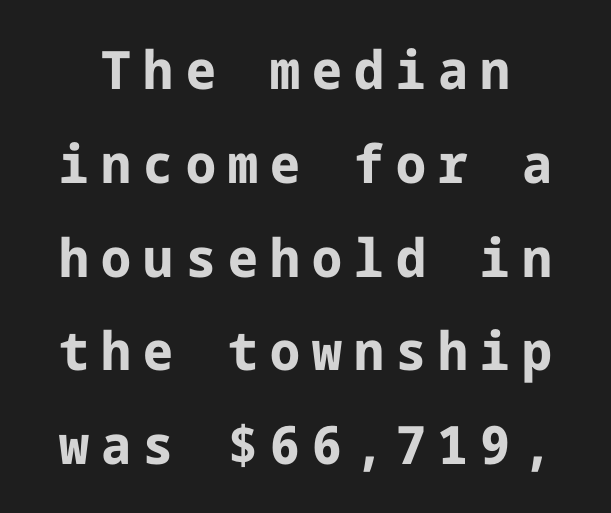
Q: Is the text bold? A: Yes.
Q: Is the text italic (slanted)? A: No, it is upright.
Q: Is the typeface a serif or a sans-serif typeface? A: Sans-serif.
Q: Is the text underlined? A: No.
Q: Is the spacing between letters normal or unusually wide? A: Unusually wide.
Q: Width (condensed, normal, or wide)? A: Normal.
Q: Stroke contrast? A: Low.
Q: x-height? A: Medium.
